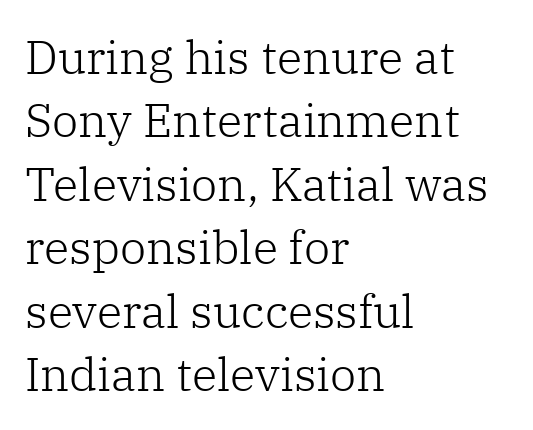
The image shows 47 px light serif type, upright; set left-aligned, normal line spacing (1.35x), normal letter spacing, not underlined; low stroke contrast and a medium x-height.
